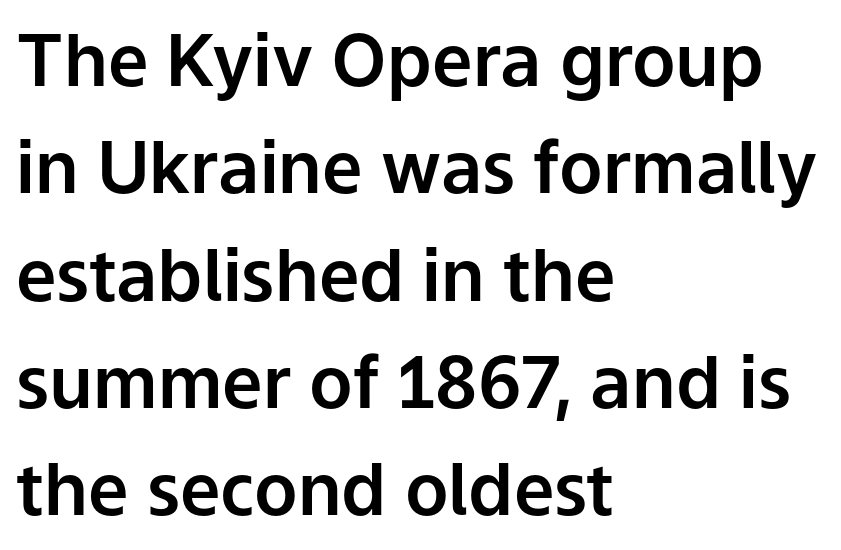
Plain, unruled lines of type. Looks like regular typesetting: each glyph gets only the width it needs. Regarding serifs, this sample does without them. When letters stand straight like this, we call the style roman or upright. How are the letters spaced? Ordinarily, with no added tracking.
